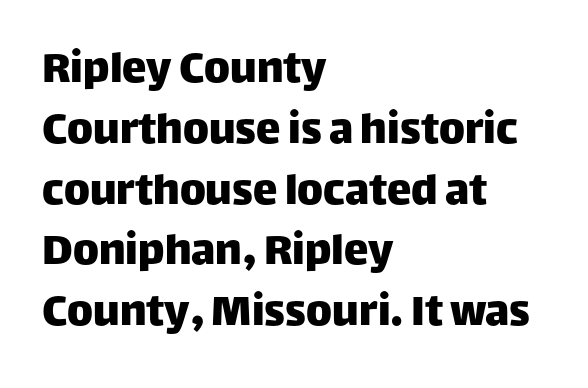
Varying glyph widths throughout — classic text-font behaviour. The baseline area is clear. This sample uses a sans-serif face. Alignment: flush left.
